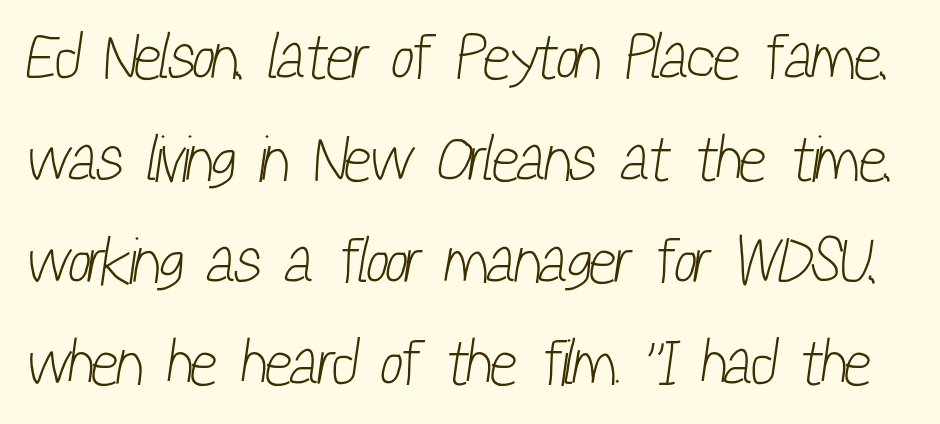
The image shows 65 px light, condensed sans-serif type; set normal line spacing (1.57x), normal letter spacing, not underlined; low stroke contrast and a medium x-height.
